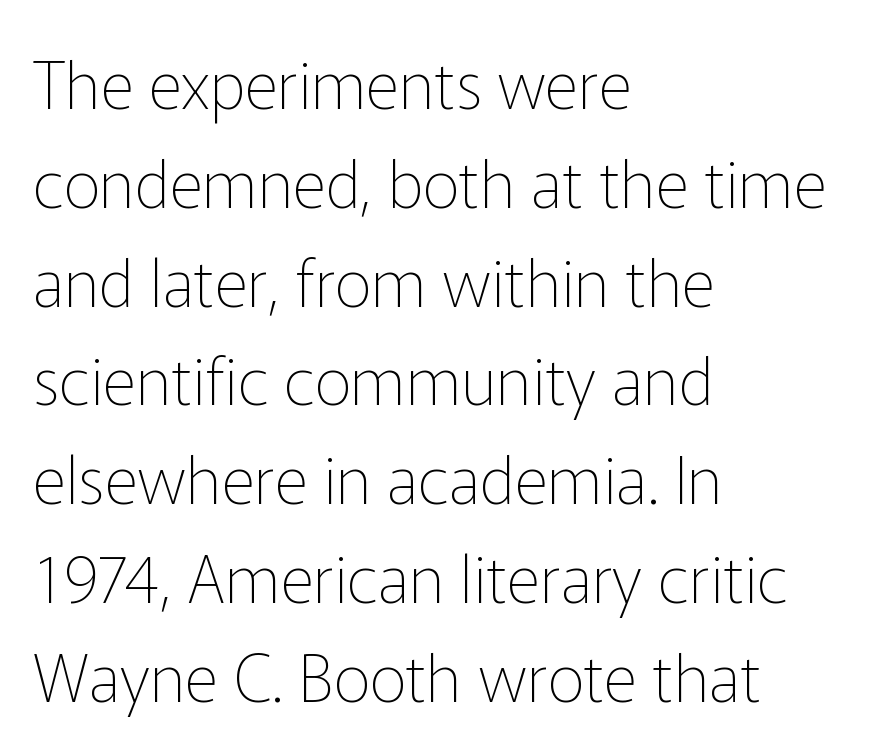
{"serif": "no", "italic": "no", "bold": "no", "weight": "thin", "width": "normal", "stroke_contrast": "low", "x_height": "medium", "monospaced": "no", "underline": "no", "align": "left", "line_spacing": "normal", "line_spacing_ratio": 1.52, "letter_spacing": "normal", "letter_spacing_em": 0.0, "glyph_px": 65}
